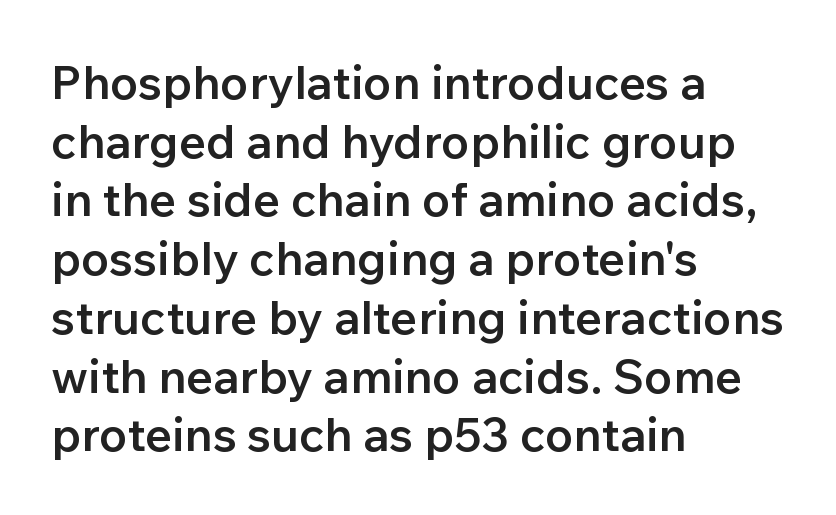
{"serif": "no", "italic": "no", "bold": "semi", "weight": "semibold", "width": "normal", "stroke_contrast": "low", "x_height": "medium", "monospaced": "no", "underline": "no", "align": "left", "line_spacing": "normal", "line_spacing_ratio": 1.25, "letter_spacing": "normal", "letter_spacing_em": 0.0, "glyph_px": 47}
